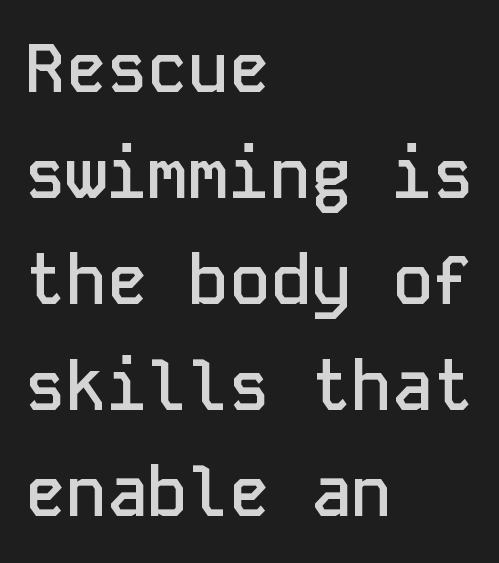
{"serif": "no", "italic": "no", "bold": "semi", "weight": "semibold", "width": "normal", "stroke_contrast": "low", "x_height": "medium", "monospaced": "yes", "underline": "no", "align": "left", "line_spacing": "normal", "line_spacing_ratio": 1.56, "letter_spacing": "normal", "letter_spacing_em": 0.0, "glyph_px": 68}
